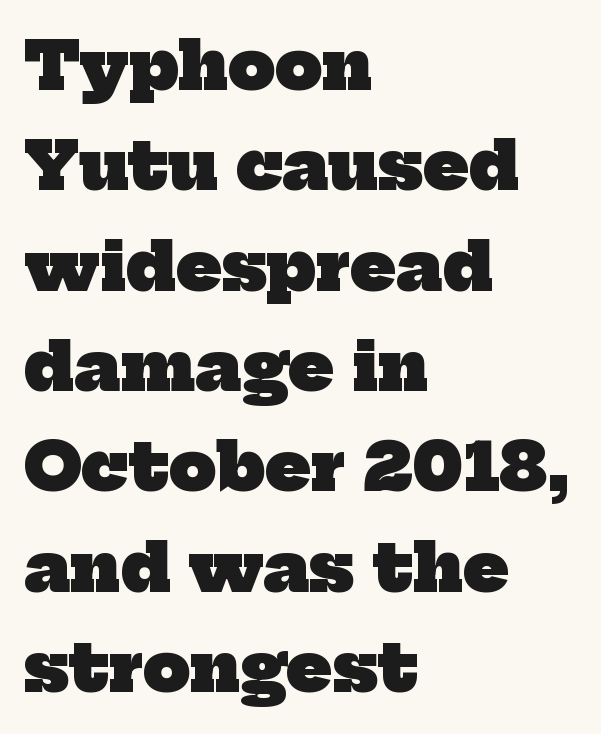
The image shows 66 px heavy serif type; set left-aligned, normal line spacing (1.52x), normal letter spacing, not underlined; low stroke contrast and a medium x-height.
